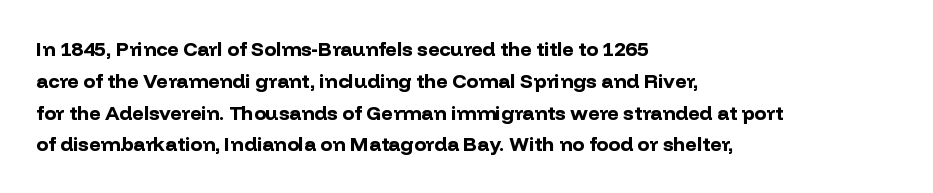
Q: Is the text bold? A: Yes.
Q: Is the text italic (slanted)? A: No, it is upright.
Q: Is the text underlined? A: No.
Q: How is the paragraph aligned? A: Left-aligned.
Q: Is the spacing between letters normal or unusually wide? A: Normal.
Q: Is the spacing between lines tight, normal or loose? A: Normal.
